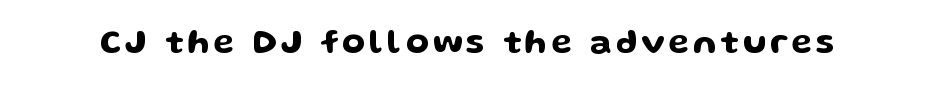
Q: Is the text italic (slanted)? A: No, it is upright.
Q: Is the typeface a serif or a sans-serif typeface? A: Sans-serif.
Q: Is the text underlined? A: No.
Q: Width (condensed, normal, or wide)? A: Wide.
Q: Stroke contrast? A: Low.
Q: x-height? A: Medium.
Q: Monospaced? A: No.
